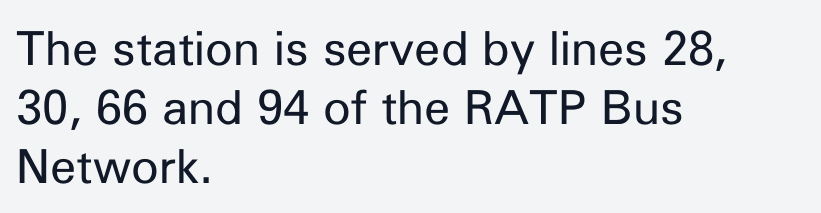
Q: Is the text bold? A: No.
Q: Is the text italic (slanted)? A: No, it is upright.
Q: Is the typeface a serif or a sans-serif typeface? A: Sans-serif.
Q: Is the text underlined? A: No.
Q: How is the paragraph aligned? A: Left-aligned.
Q: Is the spacing between letters normal or unusually wide? A: Normal.
Q: Is the spacing between lines tight, normal or loose? A: Normal.
Q: Width (condensed, normal, or wide)? A: Normal.
Q: Stroke contrast? A: Low.
Q: x-height? A: Medium.
Q: Monospaced? A: No.
